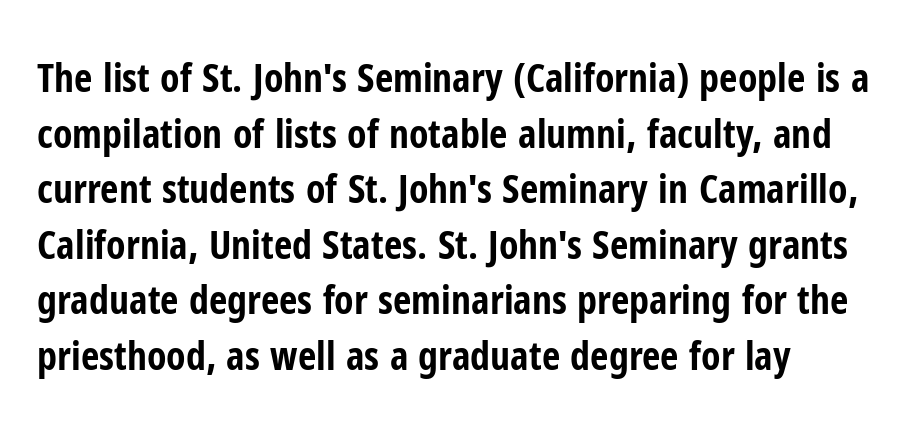
The image shows 40 px bold, condensed sans-serif type, upright; set normal line spacing (1.39x), normal letter spacing, not underlined; low stroke contrast and a medium x-height.
